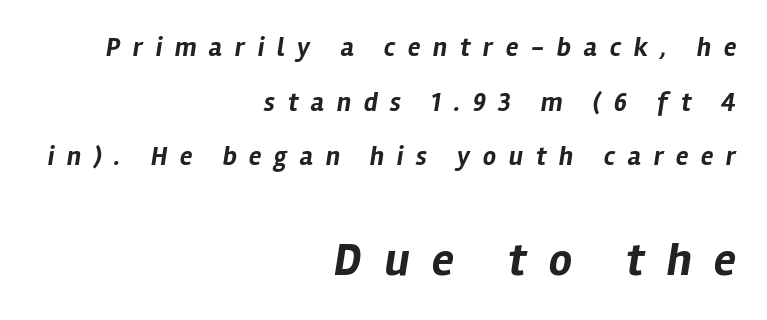
The face used here is proportionally spaced, like ordinary book or web type. Strong, thick strokes mark this as bold type. The specimen omits any rule beneath the text block's lines. Here the second block reads like a headline and the first like body copy. The axis of the letterforms is tilted away from vertical.
